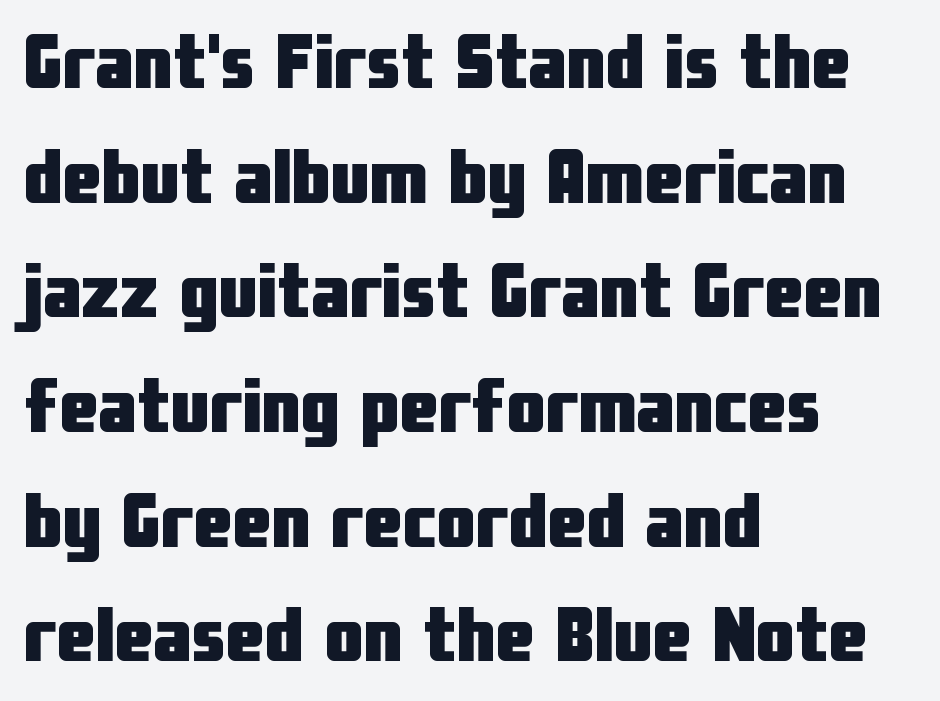
{"serif": "no", "italic": "no", "bold": "yes", "weight": "heavy", "width": "condensed", "stroke_contrast": "low", "x_height": "medium", "monospaced": "no", "underline": "no", "align": "left", "line_spacing": "normal", "line_spacing_ratio": 1.47, "letter_spacing": "normal", "letter_spacing_em": 0.0, "glyph_px": 78}
